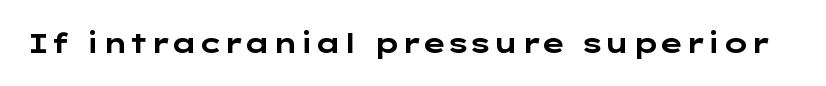
What stands out about the letter spacing? Nothing — it is the standard amount. No italicization has been applied; the sample stays upright. The gap between lines stays unmarked. Thick stems and heavy bowls — unmistakably bold.
